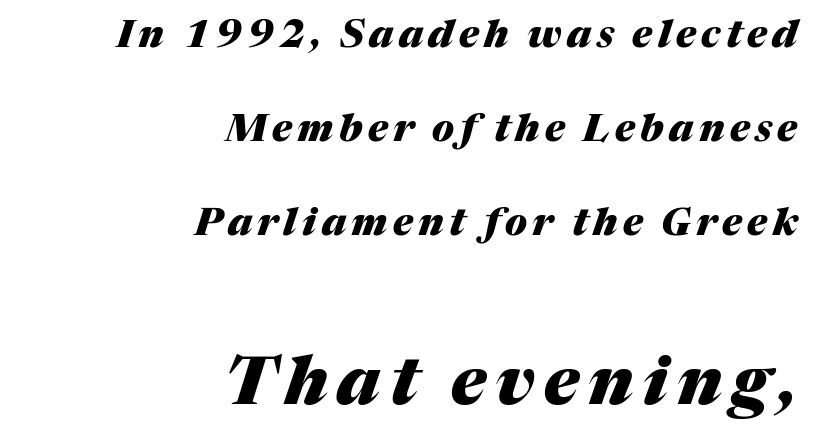
The passage shown is typed in a proportional face where columns would drift. Descender tails drop into unmarked territory. Students, observe: this is what heavily led, spacious text looks like. This is oblique type, the kind used for emphasis or titles. Thick stems and heavy bowls — unmistakably bold. Leftover space on each line is placed entirely before the opening word.
